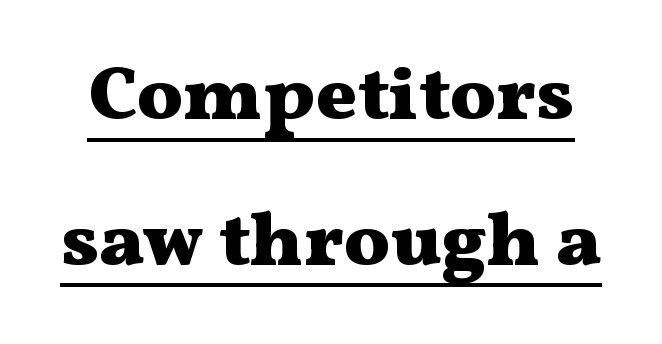
Q: Is the text bold? A: Yes.
Q: Is the text italic (slanted)? A: No, it is upright.
Q: Is the typeface a serif or a sans-serif typeface? A: Serif.
Q: Is the text underlined? A: Yes.
Q: Is the spacing between letters normal or unusually wide? A: Normal.
Q: Width (condensed, normal, or wide)? A: Wide.
Q: Stroke contrast? A: Medium.
Q: x-height? A: Medium.
Q: Monospaced? A: No.
